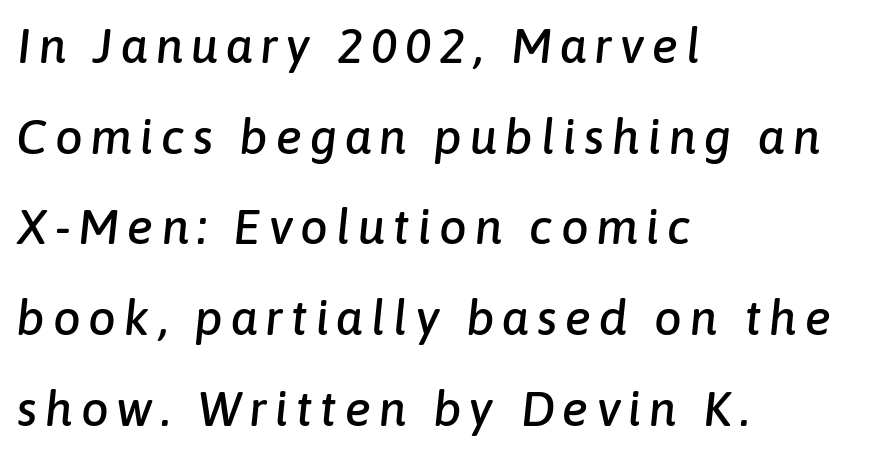
The zone under the glyphs is completely vacant. The typography opts for an oblique posture over an upright one. A typesetter would call this proportional, since set widths differ per character. This sample is left-justified, so line endings fall wherever the words run out.
